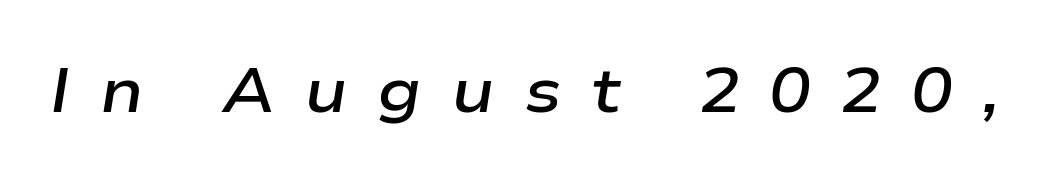
{"italic": "yes", "lean": "right", "slant_degrees": 9, "bold": "semi", "weight": "semibold", "width": "wide", "stroke_contrast": "low", "x_height": "medium", "monospaced": "no", "underline": "no", "letter_spacing": "wide", "letter_spacing_em": 0.47, "glyph_px": 62}
